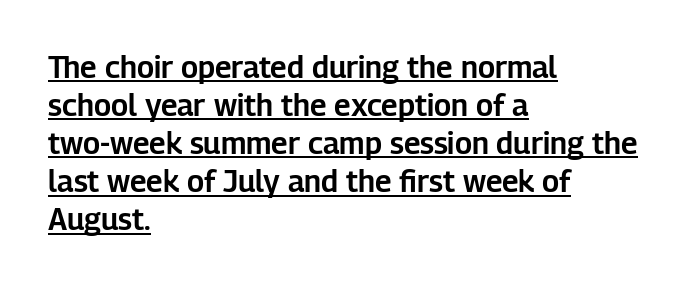
{"serif": "no", "italic": "no", "width": "normal", "stroke_contrast": "low", "x_height": "medium", "monospaced": "no", "underline": "yes", "align": "left", "line_spacing": "normal", "line_spacing_ratio": 1.27, "letter_spacing": "normal", "letter_spacing_em": 0.0, "glyph_px": 30}
